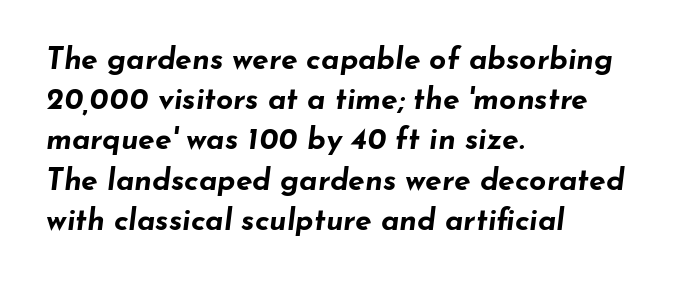
Q: Is the text bold? A: Yes.
Q: Is the text italic (slanted)? A: Yes, it leans right by about 7 degrees.
Q: Is the text underlined? A: No.
Q: How is the paragraph aligned? A: Left-aligned.
Q: Is the spacing between letters normal or unusually wide? A: Normal.
Q: Is the spacing between lines tight, normal or loose? A: Normal.
Q: Width (condensed, normal, or wide)? A: Wide.
Q: Stroke contrast? A: Low.
Q: x-height? A: Small.
Q: Monospaced? A: No.
